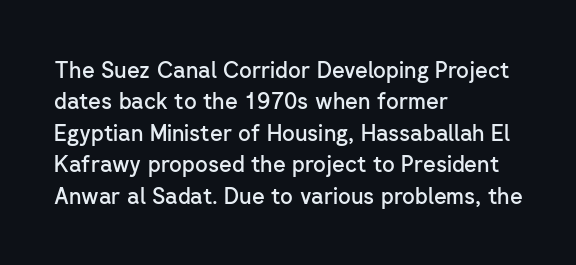
{"italic": "no", "bold": "semi", "underline": "no", "align": "left", "line_spacing": "normal", "line_spacing_ratio": 1.43, "letter_spacing": "normal", "letter_spacing_em": 0.0, "glyph_px": 22}
